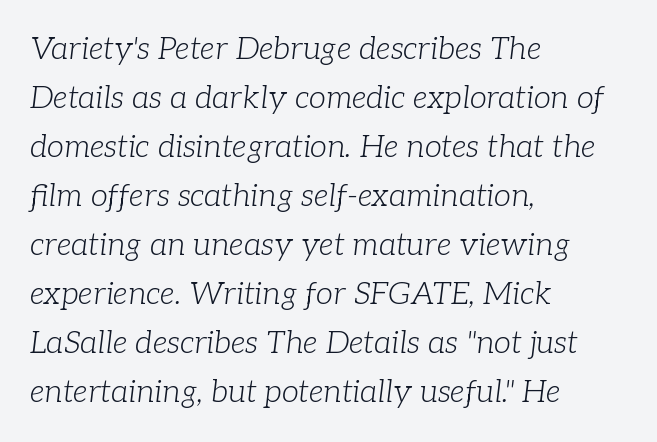
If you drew a ruler down the left edge, every line would touch it. Tracking here is standard; glyphs follow each other at the usual distance. Rule under the text: the space is simply empty. Stroke mass is kept to a normal reading level or below. You can tell it's italic because the verticals aren't actually vertical. The letters carry serifs — small finishing strokes at the ends of their stems.
